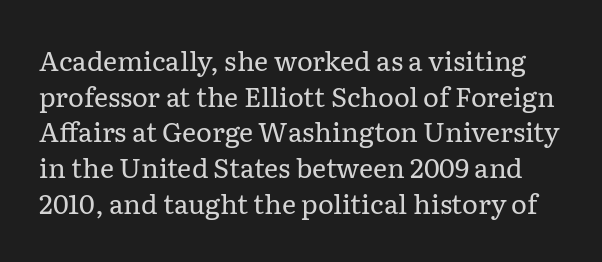
The image shows 27 px text type, upright; set normal line spacing (1.32x), normal letter spacing, not underlined.
